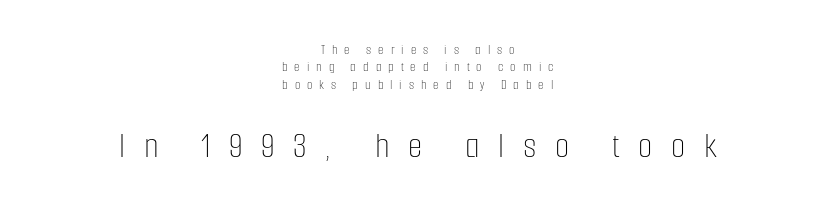
The image shows 37 px thin, condensed type, upright; set centered, normal line spacing (1.25x), unusually wide letter spacing (+0.5 em), not underlined; the second (bottom) block is 2.64x larger; low stroke contrast and a medium x-height.
